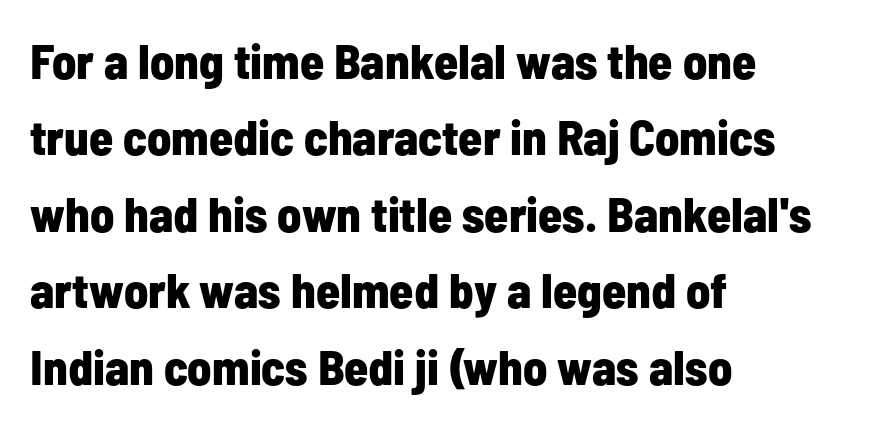
Q: Is the text bold? A: Yes.
Q: Is the text italic (slanted)? A: No, it is upright.
Q: Is the typeface a serif or a sans-serif typeface? A: Sans-serif.
Q: Is the text underlined? A: No.
Q: How is the paragraph aligned? A: Left-aligned.
Q: Is the spacing between letters normal or unusually wide? A: Normal.
Q: Is the spacing between lines tight, normal or loose? A: Normal.
Q: Width (condensed, normal, or wide)? A: Condensed.
Q: Stroke contrast? A: Low.
Q: x-height? A: Medium.
Q: Monospaced? A: No.
